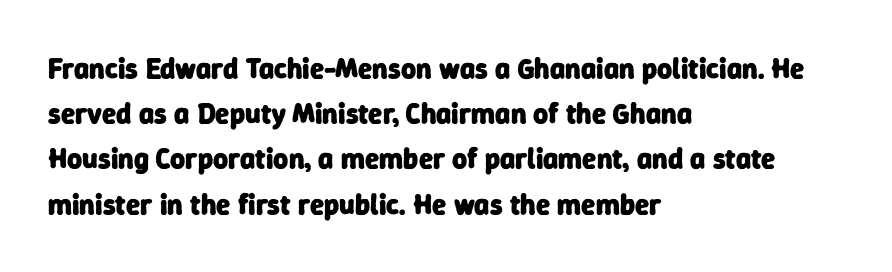
{"serif": "no", "bold": "yes", "weight": "heavy", "width": "normal", "stroke_contrast": "low", "x_height": "medium", "monospaced": "no", "underline": "no", "align": "left", "line_spacing": "normal", "line_spacing_ratio": 1.56, "letter_spacing": "normal", "letter_spacing_em": 0.0, "glyph_px": 29}
